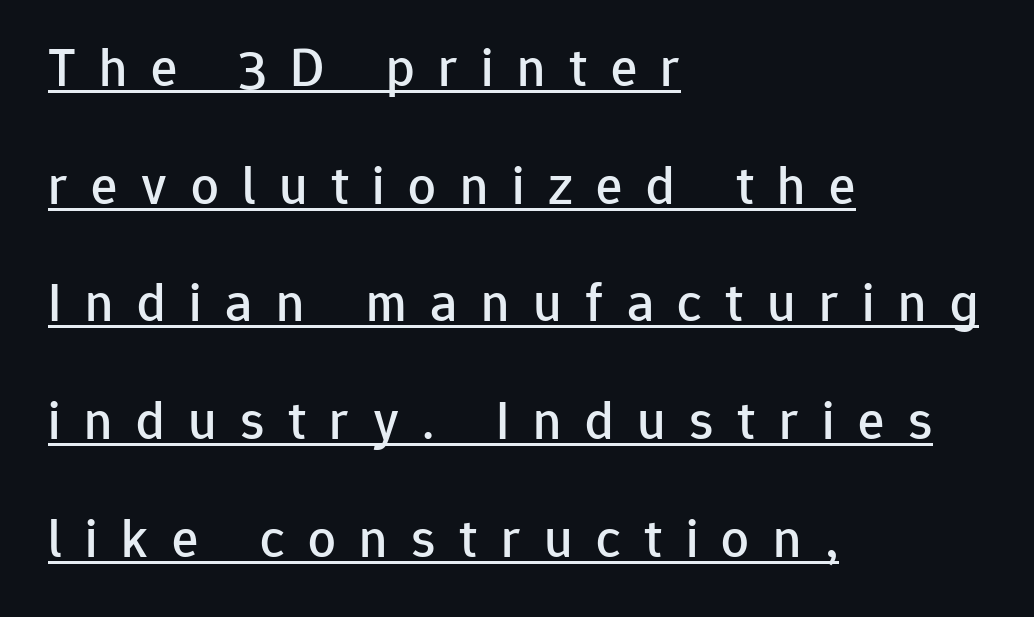
Q: Is the text italic (slanted)? A: No, it is upright.
Q: Is the typeface a serif or a sans-serif typeface? A: Sans-serif.
Q: Is the text underlined? A: Yes.
Q: How is the paragraph aligned? A: Left-aligned.
Q: Is the spacing between letters normal or unusually wide? A: Unusually wide.
Q: Is the spacing between lines tight, normal or loose? A: Loose.
Q: Width (condensed, normal, or wide)? A: Normal.
Q: Stroke contrast? A: Low.
Q: x-height? A: Medium.
Q: Monospaced? A: No.
